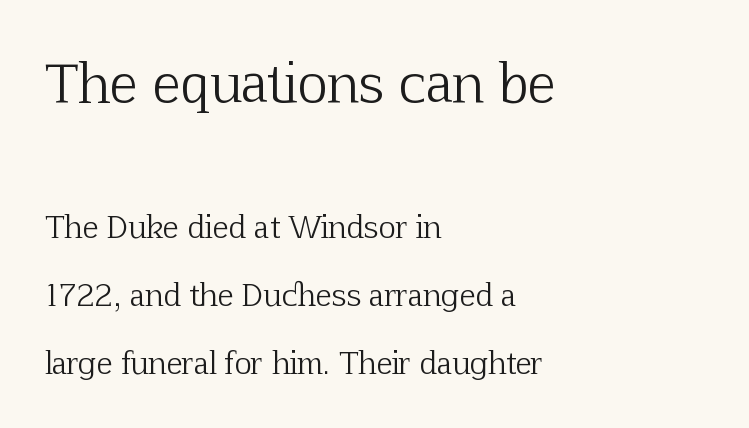
Widely set lines give the paragraph a tall, airy silhouette. These lines keep a tight, regular rhythm from letter to letter. Classification — serif. Weight: not bold — regular or lighter.
